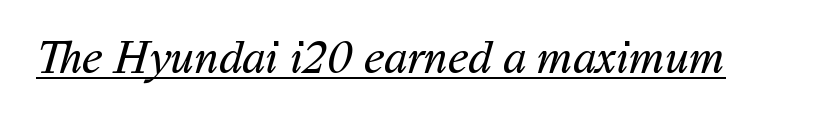
{"serif": "no", "bold": "no", "weight": "regular", "width": "normal", "stroke_contrast": "medium", "x_height": "medium", "monospaced": "no", "underline": "yes", "letter_spacing": "normal", "letter_spacing_em": 0.0, "glyph_px": 47}
